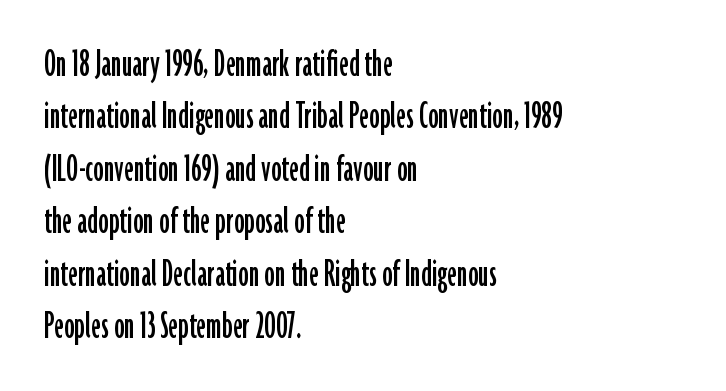
The image shows 42 px condensed sans-serif type, upright; set left-aligned, normal line spacing (1.25x), normal letter spacing, not underlined; low stroke contrast and a medium x-height.
